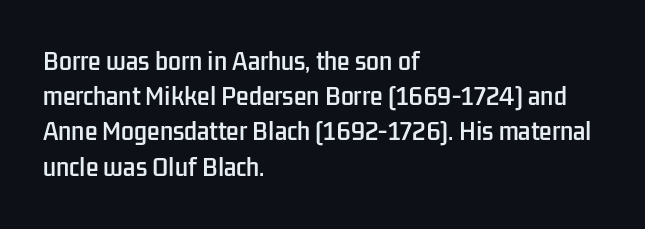
{"italic": "no", "underline": "no", "align": "left", "line_spacing": "normal", "line_spacing_ratio": 1.53, "letter_spacing": "normal", "letter_spacing_em": 0.0, "glyph_px": 23}
